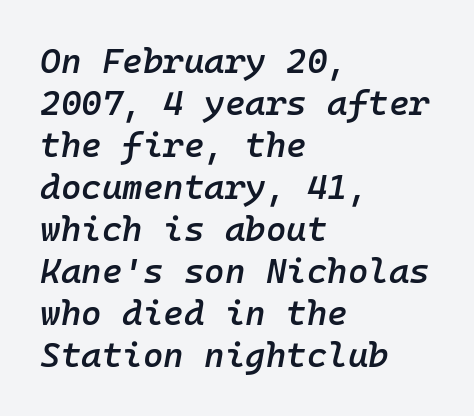
{"italic": "yes", "lean": "right", "slant_degrees": 10, "bold": "semi", "weight": "semibold", "width": "normal", "stroke_contrast": "low", "x_height": "medium", "monospaced": "yes", "underline": "no", "align": "left", "line_spacing_ratio": 1.2, "letter_spacing": "normal", "letter_spacing_em": 0.0, "glyph_px": 35}
